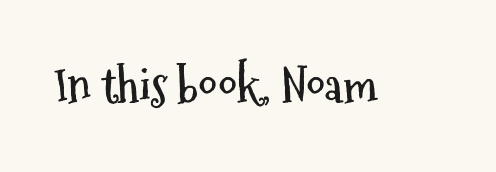
{"serif": "no", "italic": "no", "bold": "yes", "weight": "semibold", "width": "condensed", "stroke_contrast": "medium", "x_height": "medium", "monospaced": "no", "underline": "no", "letter_spacing": "normal", "letter_spacing_em": 0.0, "glyph_px": 46}
